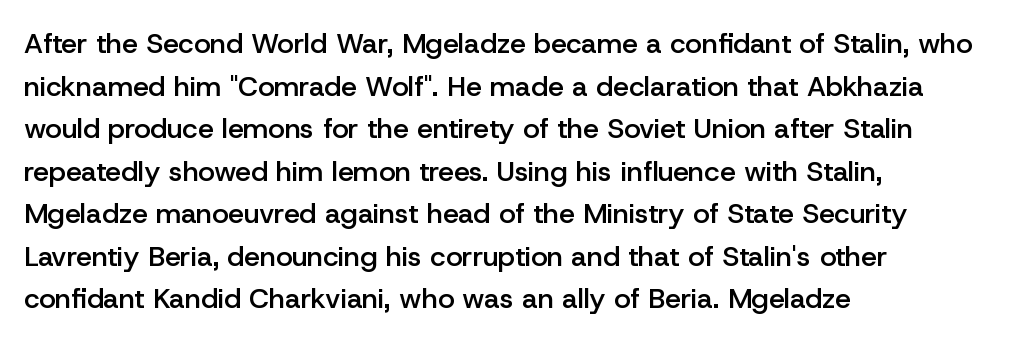
Q: Is the text bold? A: Semi-bold.
Q: Is the text italic (slanted)? A: No, it is upright.
Q: Is the typeface a serif or a sans-serif typeface? A: Sans-serif.
Q: Is the text underlined? A: No.
Q: How is the paragraph aligned? A: Left-aligned.
Q: Is the spacing between letters normal or unusually wide? A: Normal.
Q: Is the spacing between lines tight, normal or loose? A: Normal.
Q: Width (condensed, normal, or wide)? A: Normal.
Q: Stroke contrast? A: Low.
Q: x-height? A: Medium.
Q: Monospaced? A: No.
